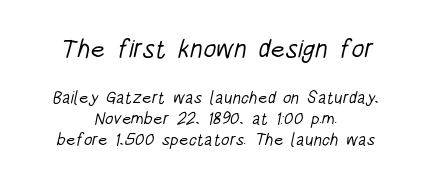
Q: Is the text bold? A: No.
Q: Is the text underlined? A: No.
Q: How is the paragraph aligned? A: Centered.
Q: Is the spacing between letters normal or unusually wide? A: Normal.
Q: Which block of text is set in a larger size, the first (top) or the second (bottom)? A: The first (top) one.
